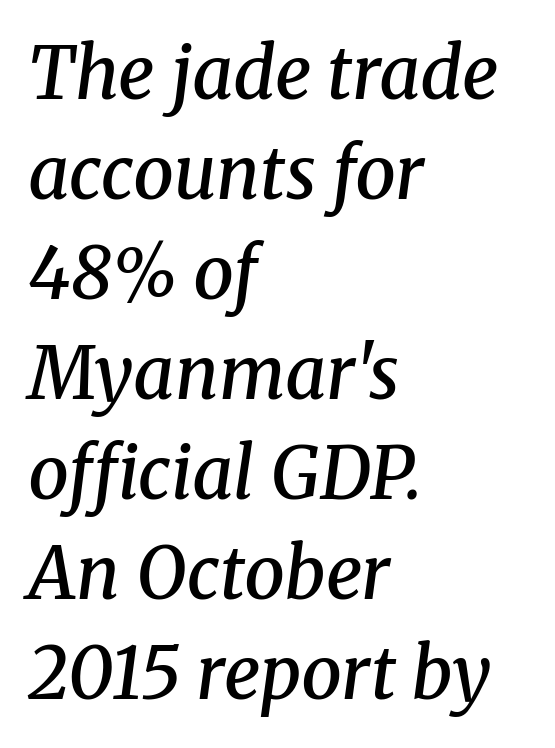
The image shows 72 px semibold serif type, italic (leaning right); set left-aligned, normal line spacing (1.39x), normal letter spacing, not underlined; medium stroke contrast and a medium x-height.
